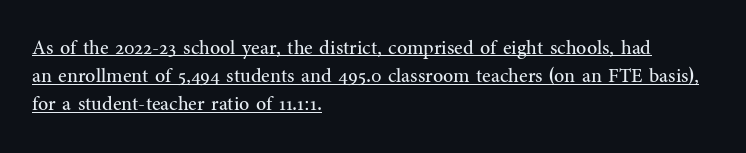
Ordinary non-slanted type is in use. These lines keep a tight, regular rhythm from letter to letter. Every row of glyphs begins at an identical x-position on the left. Heft: none added — not bold. A typographer would call this underscored text. Summary of vertical rhythm: regular, with standard interline spacing.
